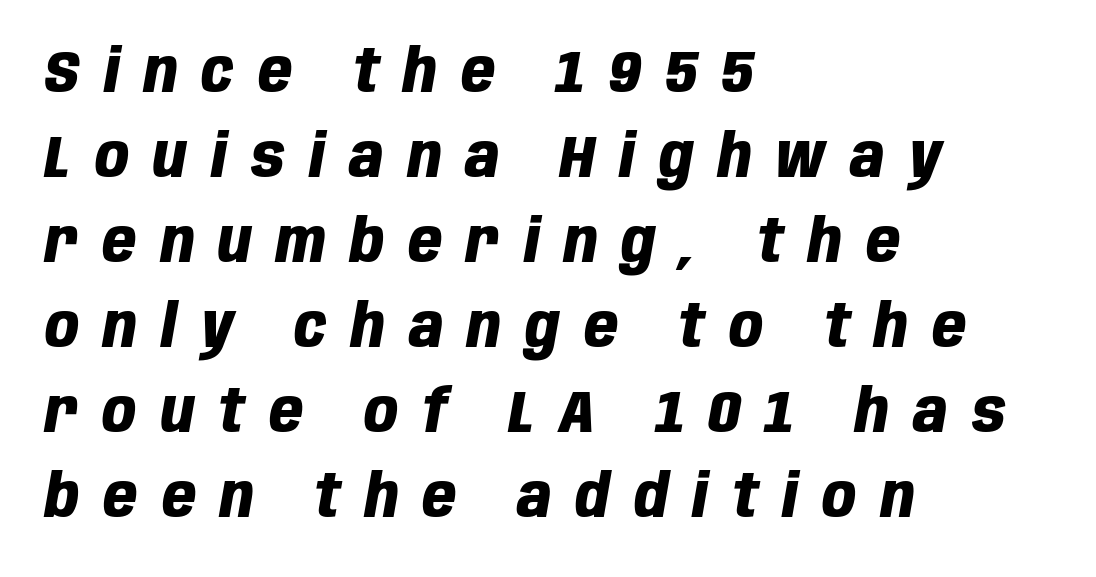
{"italic": "yes", "lean": "right", "slant_degrees": 10, "bold": "yes", "weight": "heavy", "width": "condensed", "stroke_contrast": "low", "x_height": "large", "monospaced": "no", "underline": "no", "align": "left", "line_spacing": "normal", "line_spacing_ratio": 1.44, "letter_spacing": "wide", "letter_spacing_em": 0.41, "glyph_px": 59}
